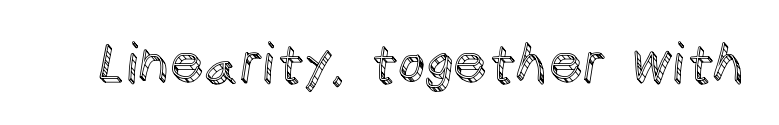
Q: Is the text italic (slanted)? A: Yes.
Q: Is the text underlined? A: No.
Q: Is the spacing between letters normal or unusually wide? A: Normal.
Q: Width (condensed, normal, or wide)? A: Normal.
Q: x-height? A: Large.
Q: Monospaced? A: No.
